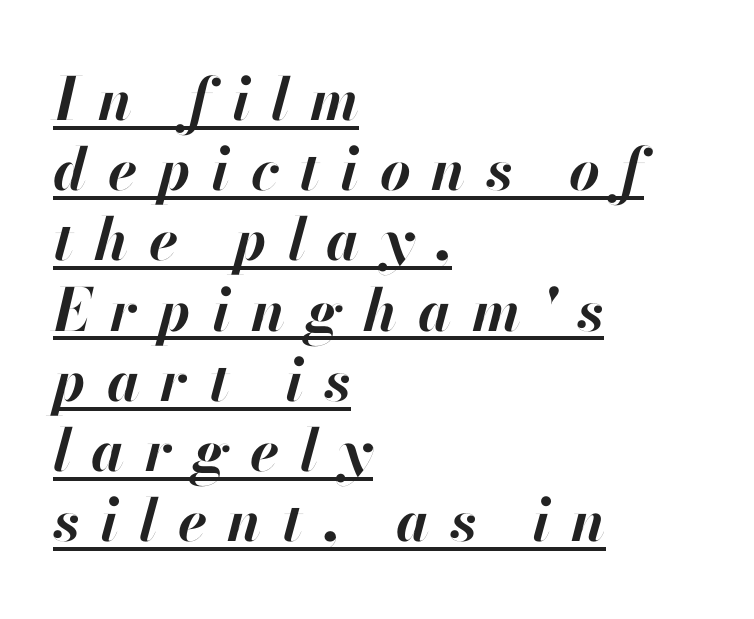
Do the characters align in a grid? No, the font is proportional. The specimen includes a rule beneath the text block's lines. Compared with an ordinary text face, these strokes are far heavier — a full bold. Quick note: italic. There is plenty of visible air inserted between adjacent glyphs.
